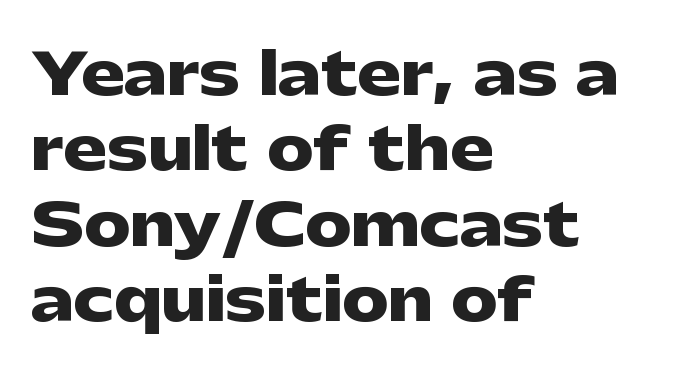
{"serif": "no", "italic": "no", "bold": "yes", "weight": "heavy", "width": "wide", "stroke_contrast": "low", "x_height": "medium", "monospaced": "no", "underline": "no", "align": "left", "line_spacing": "normal", "line_spacing_ratio": 1.3, "letter_spacing": "normal", "letter_spacing_em": 0.0, "glyph_px": 58}
